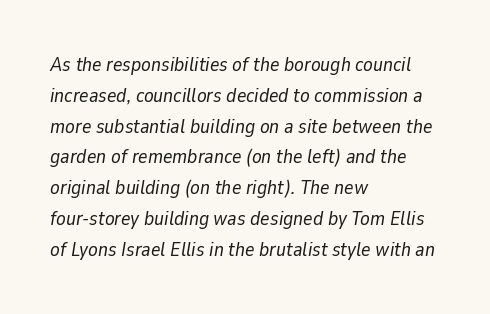
Interline gaps are of average width in this sample. The font sits on the lighter half of the weight spectrum, regular included. The foot of each line stays bare and open. When letters slant like this, we call the style italic. Each word holds together tightly as a unit, with standard inter-letter gaps. One-word summary of the alignment: left.
